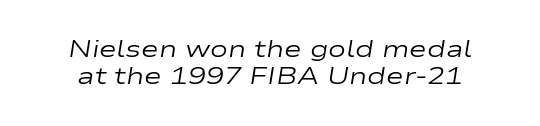
How are the letters spaced? Ordinarily, with no added tracking. Looking at the ascenders, they clearly lean. The paragraph shown floats in the horizontal middle. Notice how descenders almost collide with the ascenders below — that's tight leading. Plain, unruled lines of type. On a weight scale, this lands at 450 or below.
